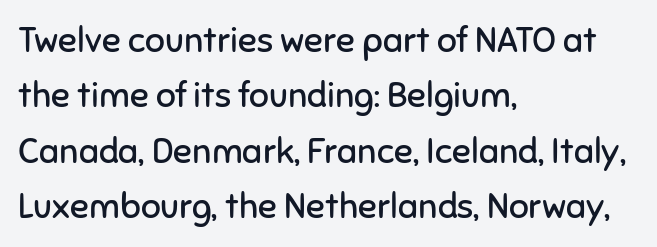
The image shows 35 px regular-weight sans-serif type, upright; set left-aligned, normal line spacing (1.58x), normal letter spacing, not underlined; low stroke contrast and a medium x-height.
